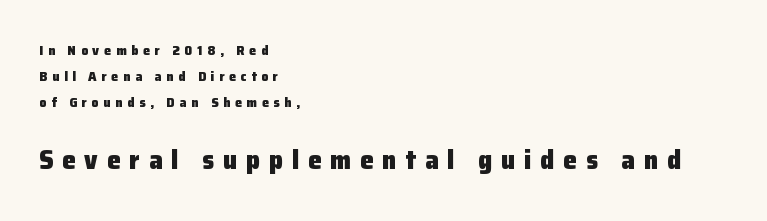
The face used here has the dense, thick strokes of a bold. It's the straight-up-and-down kind of type. Any mark beneath the type? The region is blank. You could only call the tracking loose — the letters float apart. Does the copy run flush right? No — it runs flush left.
